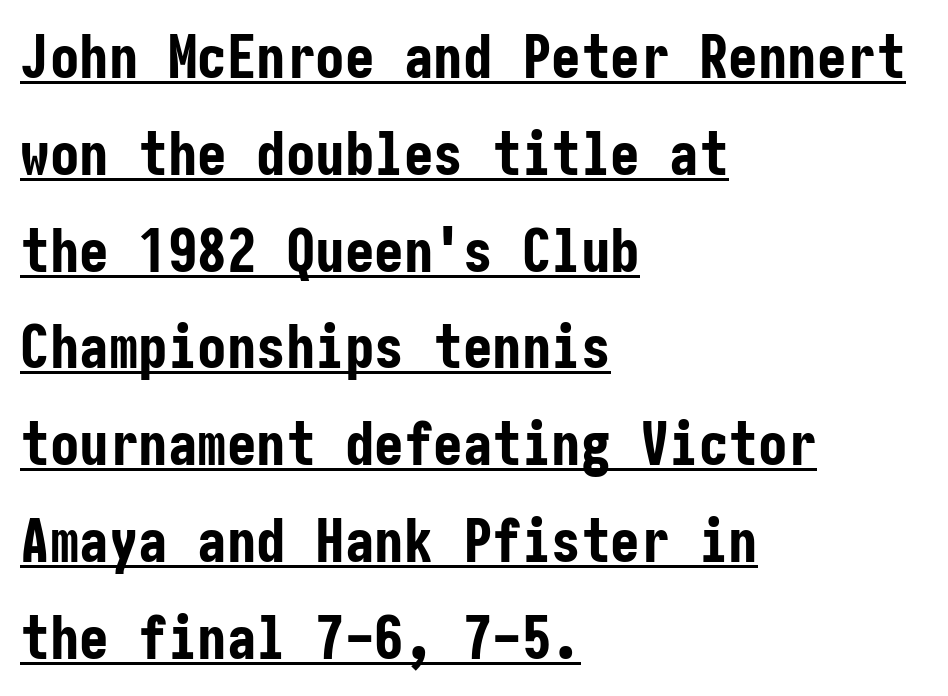
{"serif": "no", "italic": "no", "bold": "yes", "weight": "bold", "width": "condensed", "stroke_contrast": "low", "x_height": "medium", "underline": "yes", "align": "left", "line_spacing": "normal", "line_spacing_ratio": 1.64, "letter_spacing": "normal", "letter_spacing_em": 0.0, "glyph_px": 59}
